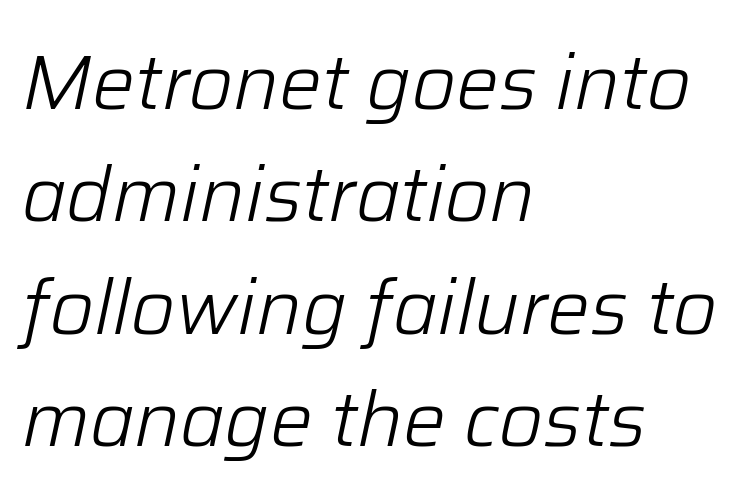
The face used here is proportionally spaced, like ordinary book or web type. Nothing heavy about these letters — not bold at all. The passage shown is not underscored anywhere. Whoever set this chose a conventional vertical rhythm. Tall strokes in this sample are angled rather than plumb.
